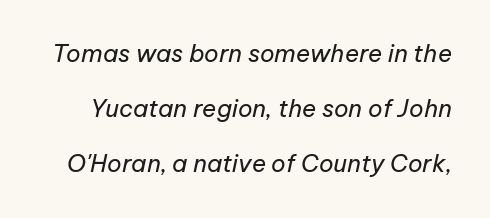
The image shows 24 px text type, italic (leaning right); set loose line spacing (2.3x), normal letter spacing, not underlined.
